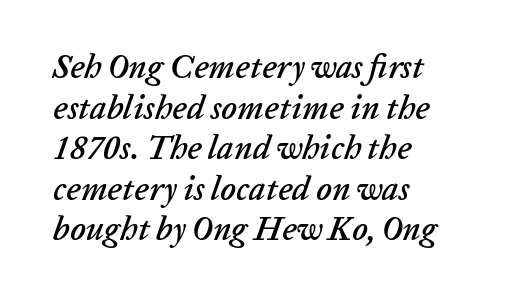
Posture: slanted. Varying glyph widths throughout — classic text-font behaviour. A typesetter would call this zero additional tracking. Plain, unruled lines of type. Horizontally, the lines are justified to the leading edge only.
